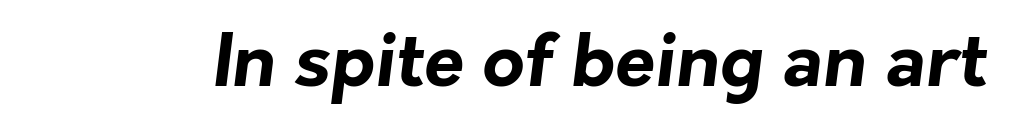
The image shows 73 px bold sans-serif type; set normal letter spacing, not underlined; low stroke contrast and a medium x-height.
